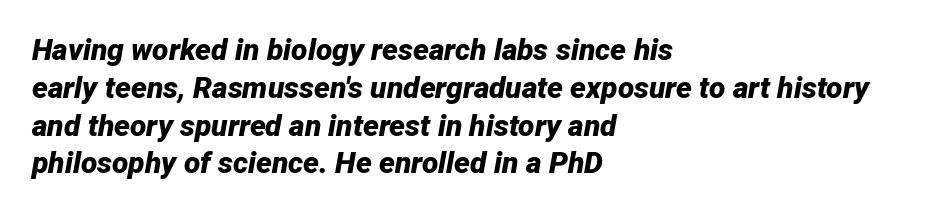
{"italic": "yes", "lean": "right", "slant_degrees": 12, "bold": "yes", "weight": "bold", "width": "normal", "stroke_contrast": "low", "x_height": "medium", "monospaced": "no", "underline": "no", "align": "left", "line_spacing": "normal", "line_spacing_ratio": 1.26, "letter_spacing": "normal", "letter_spacing_em": 0.0, "glyph_px": 30}
